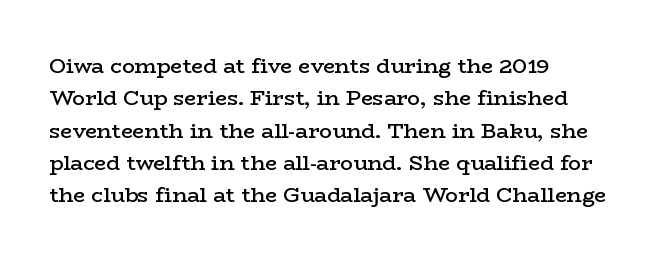
The image shows 21 px text type, upright; set left-aligned, normal line spacing (1.54x), normal letter spacing, not underlined.
